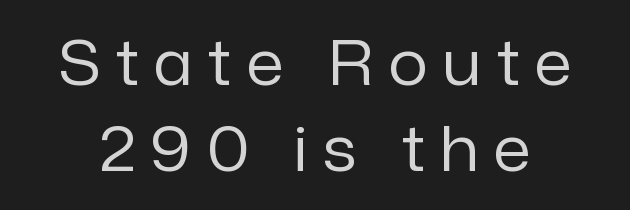
{"serif": "no", "italic": "no", "bold": "no", "weight": "regular", "width": "normal", "stroke_contrast": "low", "x_height": "medium", "monospaced": "no", "underline": "no", "line_spacing": "normal", "line_spacing_ratio": 1.41, "letter_spacing": "wide", "letter_spacing_em": 0.26, "glyph_px": 61}
